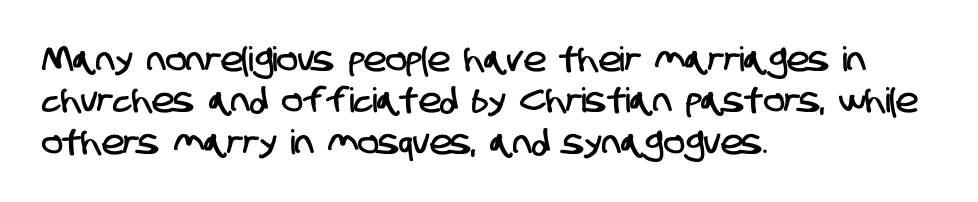
Q: Is the typeface a serif or a sans-serif typeface? A: Sans-serif.
Q: Is the text underlined? A: No.
Q: How is the paragraph aligned? A: Left-aligned.
Q: Is the spacing between letters normal or unusually wide? A: Normal.
Q: Width (condensed, normal, or wide)? A: Condensed.
Q: Stroke contrast? A: Low.
Q: x-height? A: Large.
Q: Monospaced? A: No.
